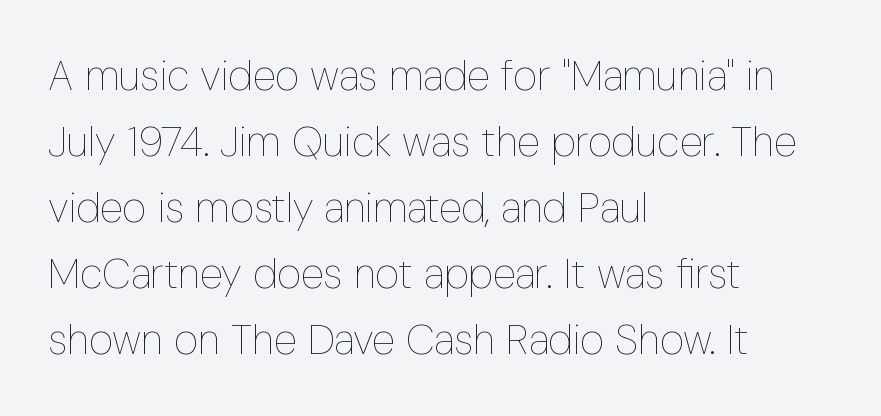
Here the designer chose a conventional face with non-uniform glyph widths. No extra ink here — the face is not bold. Any mark beneath the type? The region is blank. Typeset ragged right — the left edge is the straight one. Unlike italic type, these characters show no tilt at all. Quick note: interline space is typical.
